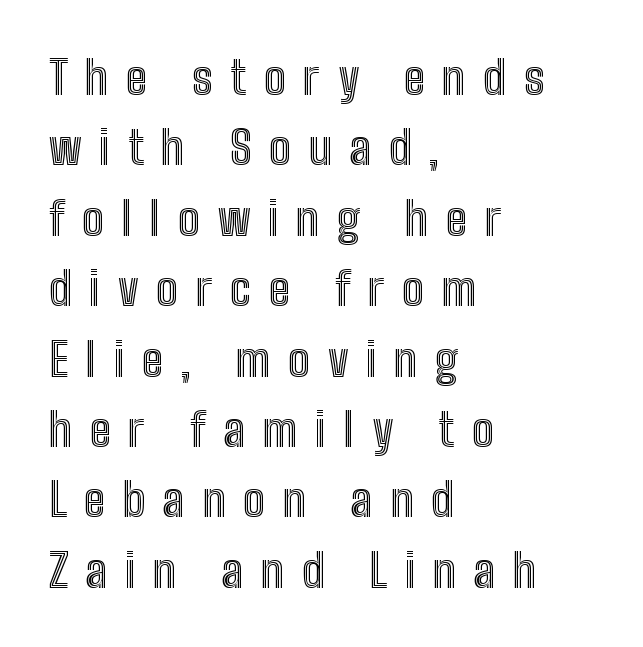
Q: Is the text italic (slanted)? A: No, it is upright.
Q: Is the text underlined? A: No.
Q: How is the paragraph aligned? A: Left-aligned.
Q: Is the spacing between letters normal or unusually wide? A: Unusually wide.
Q: Is the spacing between lines tight, normal or loose? A: Normal.
Q: Width (condensed, normal, or wide)? A: Condensed.
Q: x-height? A: Medium.
Q: Monospaced? A: No.
